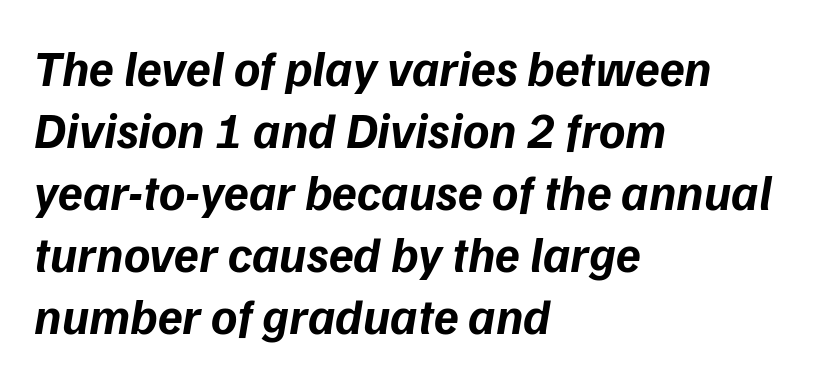
{"italic": "yes", "lean": "right", "slant_degrees": 9, "bold": "yes", "weight": "bold", "width": "normal", "stroke_contrast": "low", "x_height": "medium", "monospaced": "no", "underline": "no", "align": "left", "line_spacing_ratio": 1.24, "letter_spacing": "normal", "letter_spacing_em": 0.0, "glyph_px": 50}
